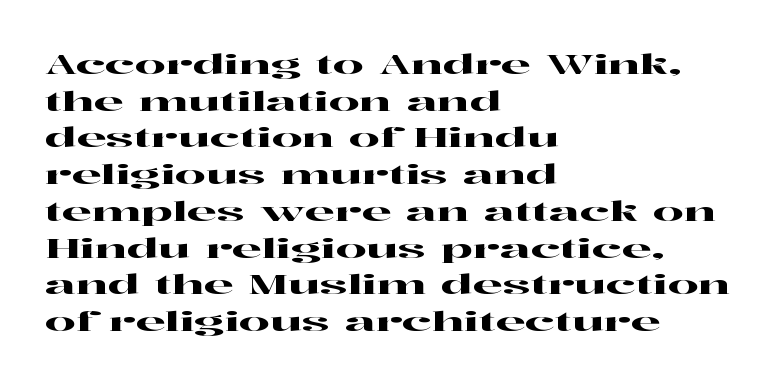
{"italic": "no", "underline": "no", "align": "left", "line_spacing": "normal", "line_spacing_ratio": 1.36, "letter_spacing": "normal", "letter_spacing_em": 0.0, "glyph_px": 27}
